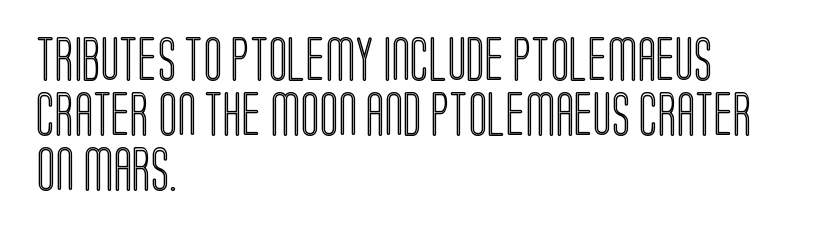
{"italic": "no", "width": "condensed", "x_height": "large", "monospaced": "no", "underline": "no", "align": "left", "line_spacing": "normal", "line_spacing_ratio": 1.25, "letter_spacing": "normal", "letter_spacing_em": 0.0, "glyph_px": 44}
